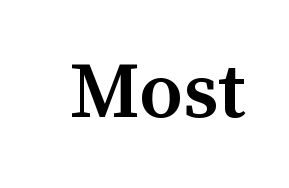
Here the designer chose a conventional face with non-uniform glyph widths. The string is rendered with underlining switched off. Little horizontal feet cap the strokes, marking this as serif type. This is moderately heavy type, rendered in semibold. The letters stand straight up with perfectly vertical stems.
